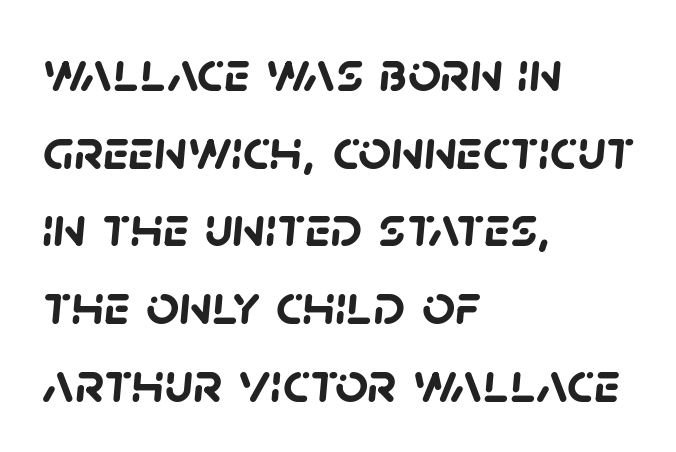
The image shows 58 px semibold sans-serif type; set left-aligned, normal line spacing (1.34x), normal letter spacing, not underlined; low stroke contrast and a large x-height.
